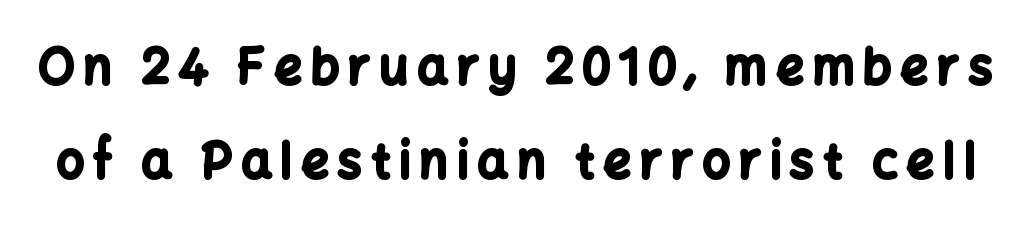
Q: Is the text bold? A: Yes.
Q: Is the text italic (slanted)? A: No, it is upright.
Q: Is the typeface a serif or a sans-serif typeface? A: Sans-serif.
Q: Is the text underlined? A: No.
Q: Is the spacing between lines tight, normal or loose? A: Loose.
Q: Width (condensed, normal, or wide)? A: Normal.
Q: Stroke contrast? A: Low.
Q: x-height? A: Medium.
Q: Monospaced? A: No.
